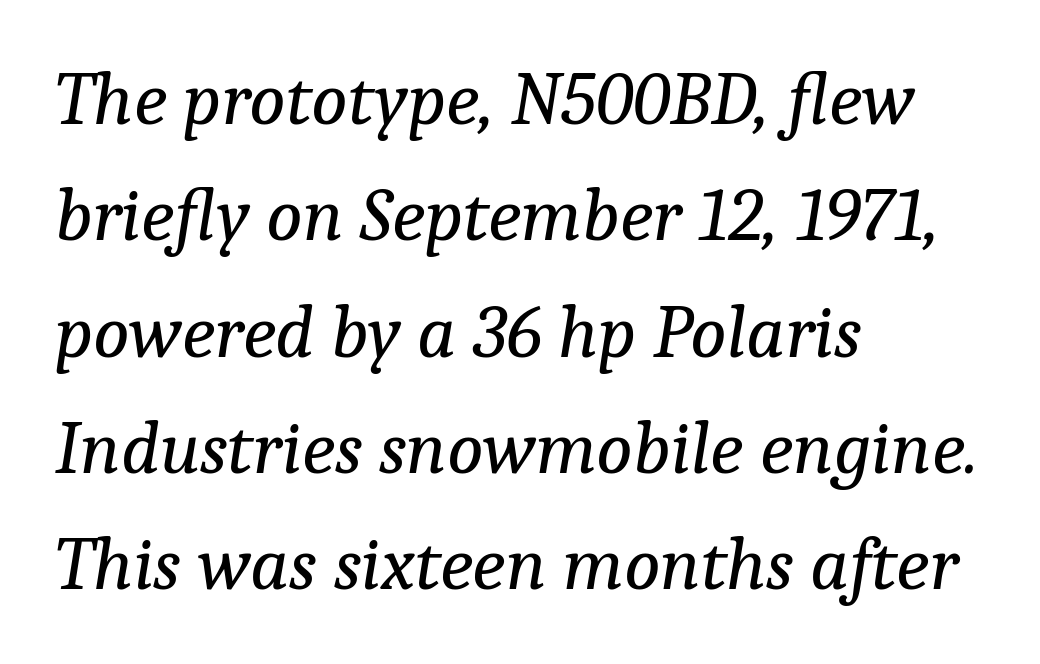
You could call the tracking neutral — neither tight nor loose. These lines sit exactly where default settings would place them. Here the designer chose a conventional face with non-uniform glyph widths. The cut favours lightness, reaching ordinary text weight at its darkest. Slant detected: the letters are inclined.
